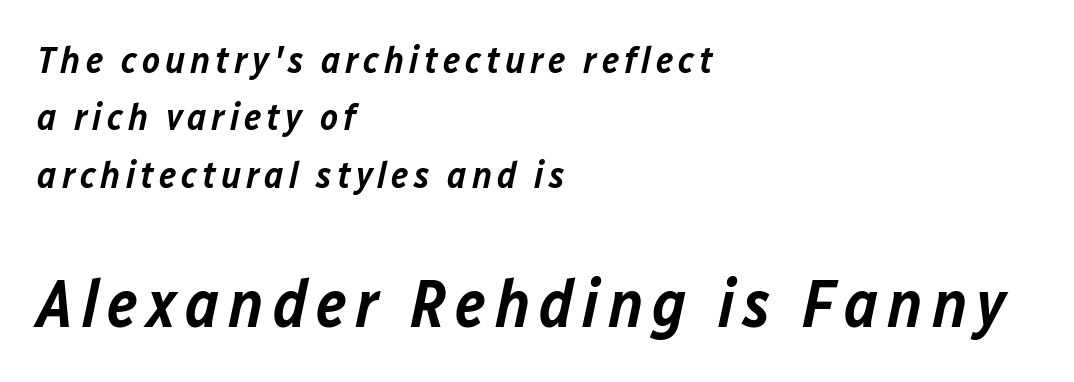
{"italic": "yes", "lean": "right", "slant_degrees": 12, "bold": "semi", "weight": "semibold", "width": "normal", "stroke_contrast": "low", "x_height": "medium", "monospaced": "no", "underline": "no", "align": "left", "line_spacing": "normal", "line_spacing_ratio": 1.51, "larger_block": "second", "size_ratio": 1.76, "glyph_px": 67}
